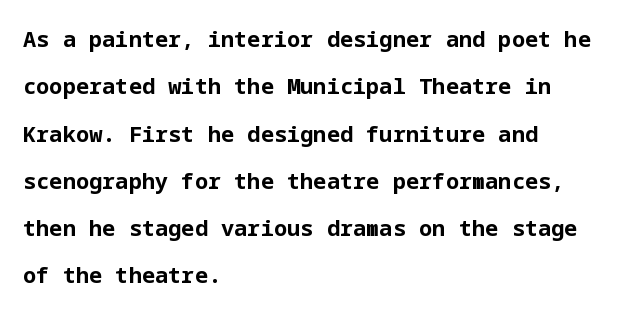
The image shows 22 px bold type, upright; set left-aligned, loose line spacing (2.15x), normal letter spacing, not underlined.
